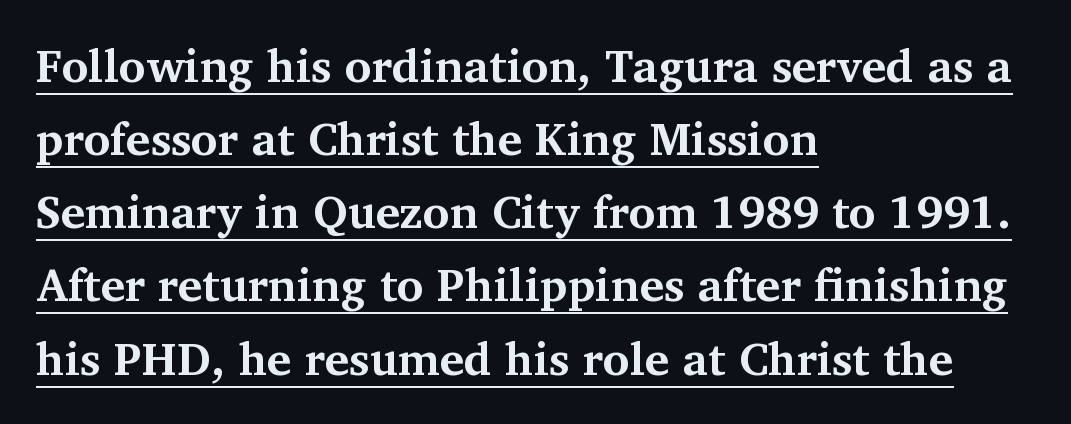
Q: Is the text bold? A: Yes.
Q: Is the text italic (slanted)? A: No, it is upright.
Q: Is the typeface a serif or a sans-serif typeface? A: Serif.
Q: Is the text underlined? A: Yes.
Q: How is the paragraph aligned? A: Left-aligned.
Q: Is the spacing between letters normal or unusually wide? A: Normal.
Q: Is the spacing between lines tight, normal or loose? A: Normal.
Q: Width (condensed, normal, or wide)? A: Normal.
Q: Stroke contrast? A: Medium.
Q: x-height? A: Medium.
Q: Monospaced? A: No.
